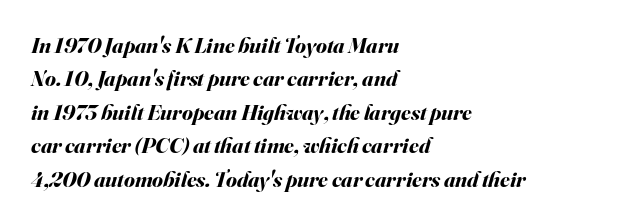
The image shows 22 px bold type, italic (leaning right); set left-aligned, normal line spacing (1.52x), normal letter spacing, not underlined.
